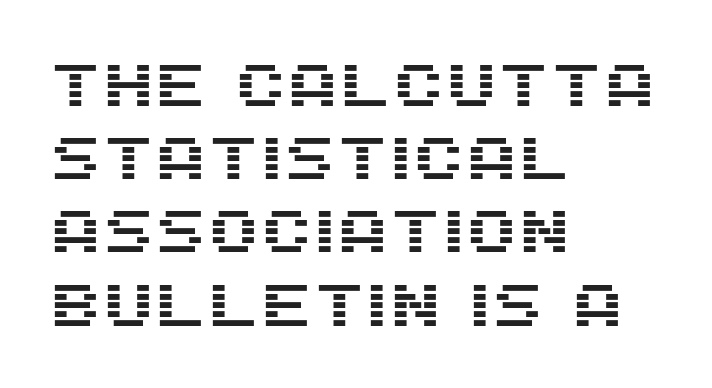
{"serif": "no", "italic": "no", "width": "normal", "stroke_contrast": "medium", "x_height": "large", "monospaced": "no", "underline": "no", "align": "left", "line_spacing_ratio": 1.22, "letter_spacing": "normal", "letter_spacing_em": 0.0, "glyph_px": 60}
